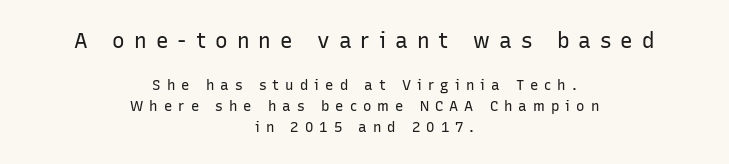
No chunkiness to these letters — they're not bold. Look at the tracking — it's clearly loosened, letters drifting apart. Upright lettering throughout. Rule under the text: the space is simply empty. Each line is balanced around a shared central axis. Here the first block reads like a headline and the second like body copy.
